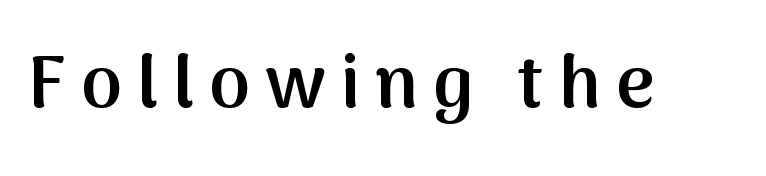
The image shows 74 px semibold sans-serif type, upright; set unusually wide letter spacing (+0.2 em), not underlined; medium stroke contrast and a medium x-height.
